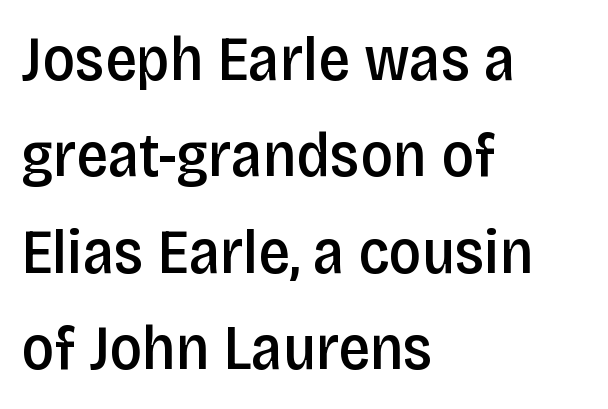
The paragraph has a hard left edge and a soft right edge. The gap between lines stays unmarked. Line spacing here is normal. Posture: vertical.
